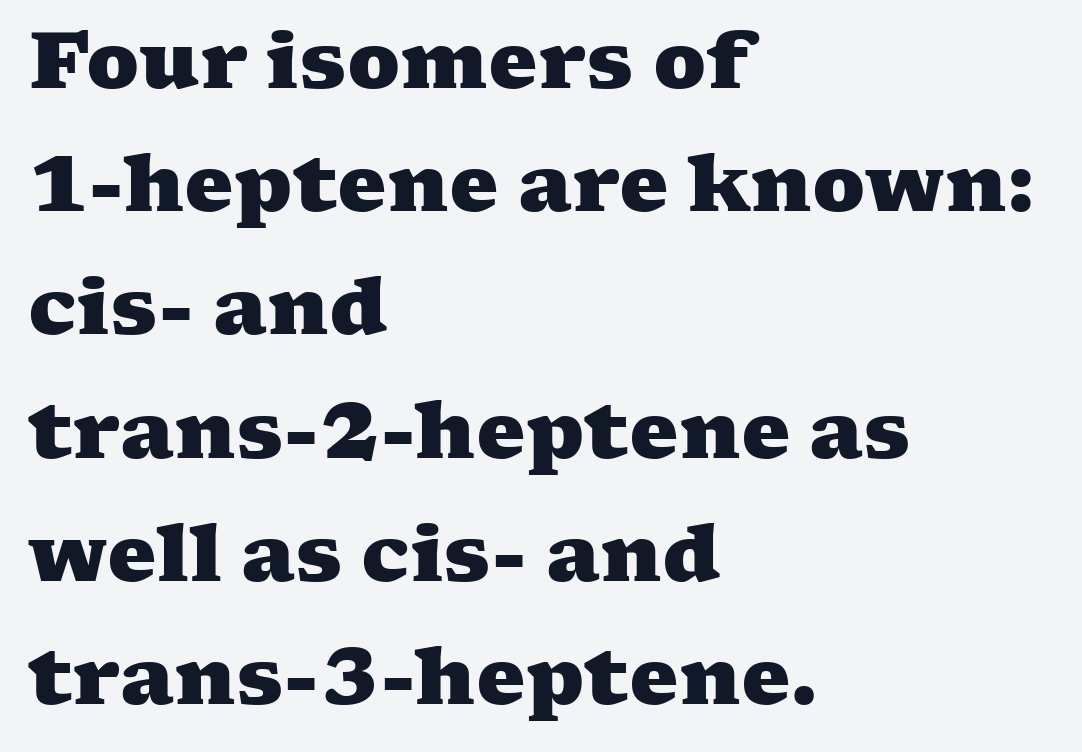
{"serif": "yes", "bold": "yes", "weight": "heavy", "width": "wide", "stroke_contrast": "medium", "x_height": "medium", "monospaced": "no", "underline": "no", "align": "left", "line_spacing": "normal", "line_spacing_ratio": 1.58, "letter_spacing": "normal", "letter_spacing_em": 0.0, "glyph_px": 78}
